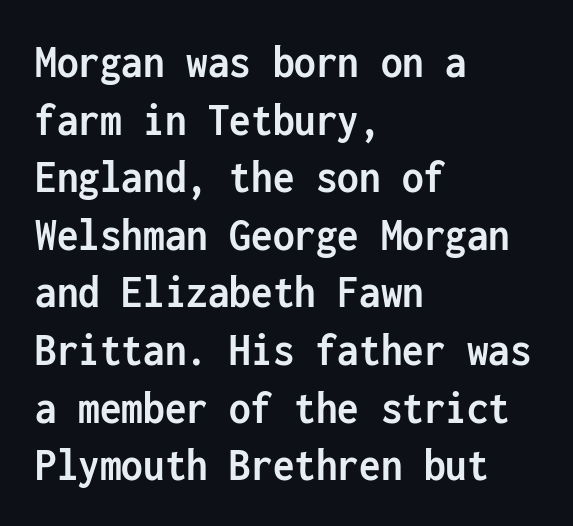
{"serif": "no", "italic": "no", "bold": "yes", "weight": "semibold", "width": "condensed", "stroke_contrast": "low", "x_height": "medium", "monospaced": "yes", "underline": "no", "align": "left", "line_spacing_ratio": 1.2, "letter_spacing": "normal", "letter_spacing_em": 0.0, "glyph_px": 48}
